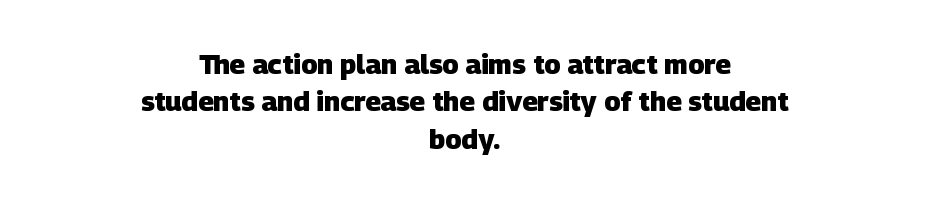
{"bold": "yes", "underline": "no", "align": "center", "line_spacing": "normal", "line_spacing_ratio": 1.38, "letter_spacing": "normal", "letter_spacing_em": 0.0, "glyph_px": 27}
